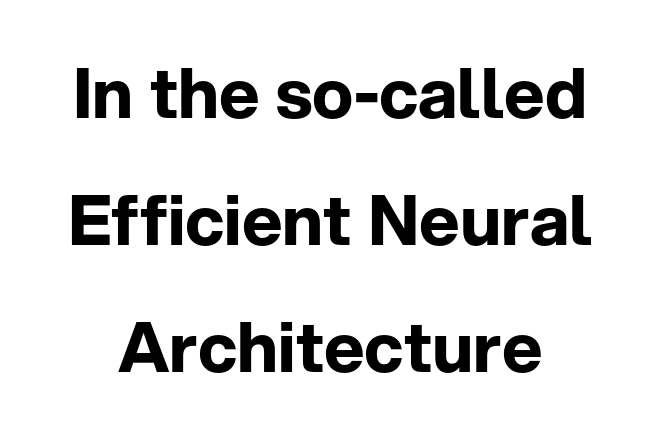
{"serif": "no", "italic": "no", "bold": "yes", "weight": "bold", "width": "normal", "stroke_contrast": "low", "x_height": "medium", "monospaced": "no", "underline": "no", "line_spacing_ratio": 1.84, "letter_spacing": "normal", "letter_spacing_em": 0.0, "glyph_px": 69}
